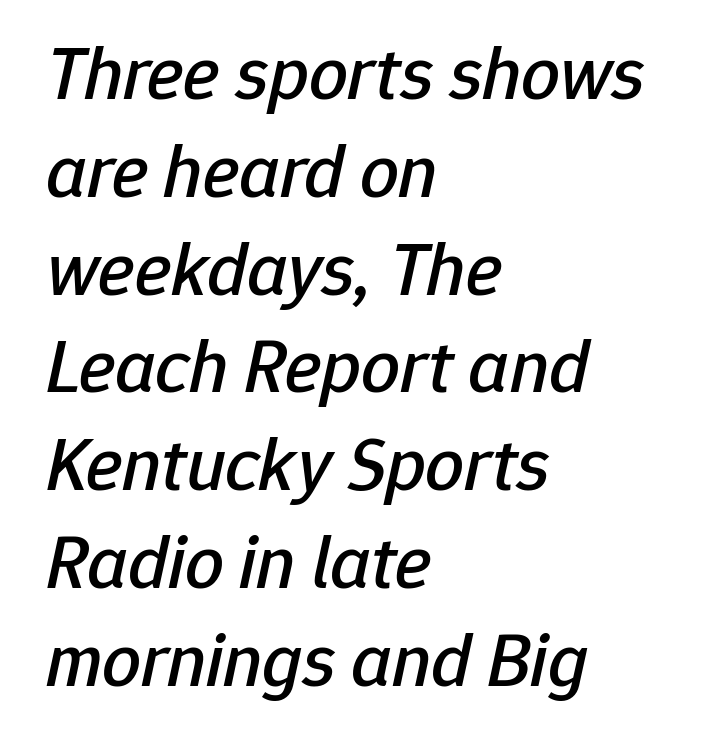
The image shows 77 px text type, italic (leaning right); set left-aligned, normal line spacing (1.27x), normal letter spacing, not underlined; low stroke contrast and a medium x-height.
